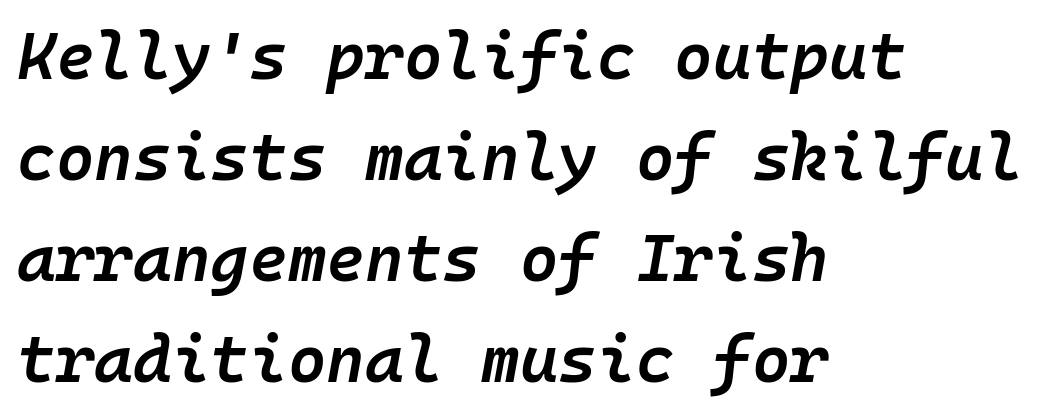
{"italic": "yes", "lean": "right", "slant_degrees": 10, "bold": "semi", "weight": "semibold", "width": "normal", "stroke_contrast": "low", "x_height": "medium", "monospaced": "yes", "underline": "no", "align": "left", "line_spacing": "normal", "line_spacing_ratio": 1.53, "letter_spacing": "normal", "letter_spacing_em": 0.0, "glyph_px": 66}
